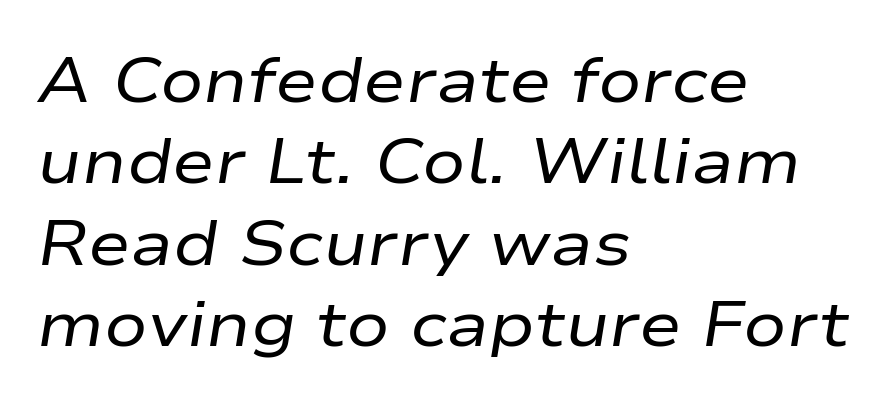
The image shows 64 px regular-weight, wide type, italic (leaning right); set left-aligned, normal line spacing (1.27x), normal letter spacing, not underlined; low stroke contrast and a medium x-height.
